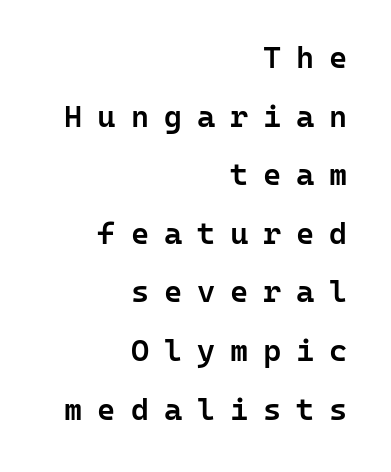
One-word summary of the alignment: right. Letters rest on an invisible, unmarked baseline. There is plenty of visible air inserted between adjacent glyphs. No feet cap the strokes, marking this as sans-serif type.
